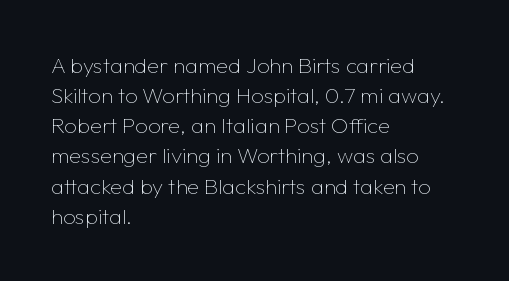
The letterforms sit shoulder to shoulder at normal distance. The space directly below the letters is spotless. Counters stay open thanks to moderate or lighter strokes. The vertical gap from one line to the next is medium. Ascenders rise straight up at ninety degrees. The ragged edge is on the right, which tells us the setting is flush left.
